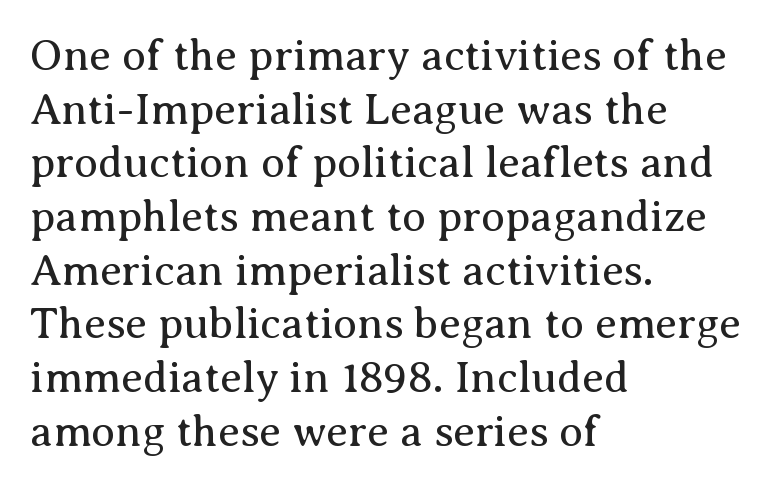
{"serif": "yes", "italic": "no", "bold": "no", "weight": "regular", "width": "normal", "stroke_contrast": "medium", "x_height": "medium", "monospaced": "no", "underline": "no", "align": "left", "line_spacing_ratio": 1.22, "letter_spacing": "normal", "letter_spacing_em": 0.0, "glyph_px": 44}
